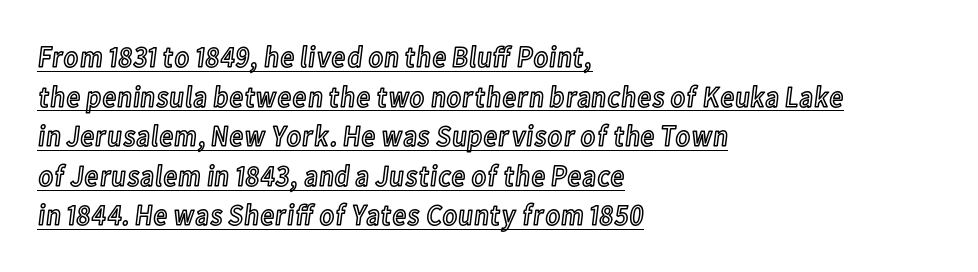
The image shows 30 px condensed type; set left-aligned, normal line spacing (1.32x), normal letter spacing, underlined; a medium x-height.
